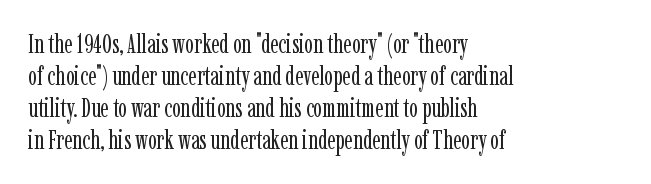
{"italic": "no", "bold": "no", "underline": "no", "align": "left", "line_spacing_ratio": 1.23, "letter_spacing": "normal", "letter_spacing_em": 0.0, "glyph_px": 26}
